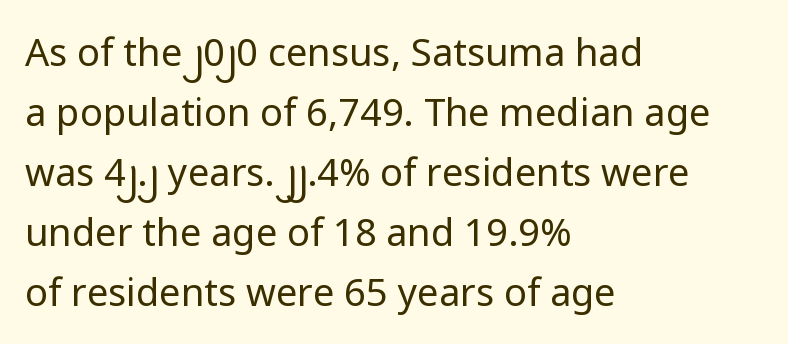
Q: Is the text bold? A: No.
Q: Is the text italic (slanted)? A: No, it is upright.
Q: Is the typeface a serif or a sans-serif typeface? A: Sans-serif.
Q: Is the text underlined? A: No.
Q: How is the paragraph aligned? A: Left-aligned.
Q: Is the spacing between letters normal or unusually wide? A: Normal.
Q: Is the spacing between lines tight, normal or loose? A: Normal.
Q: Width (condensed, normal, or wide)? A: Normal.
Q: Stroke contrast? A: Low.
Q: x-height? A: Medium.
Q: Monospaced? A: No.
